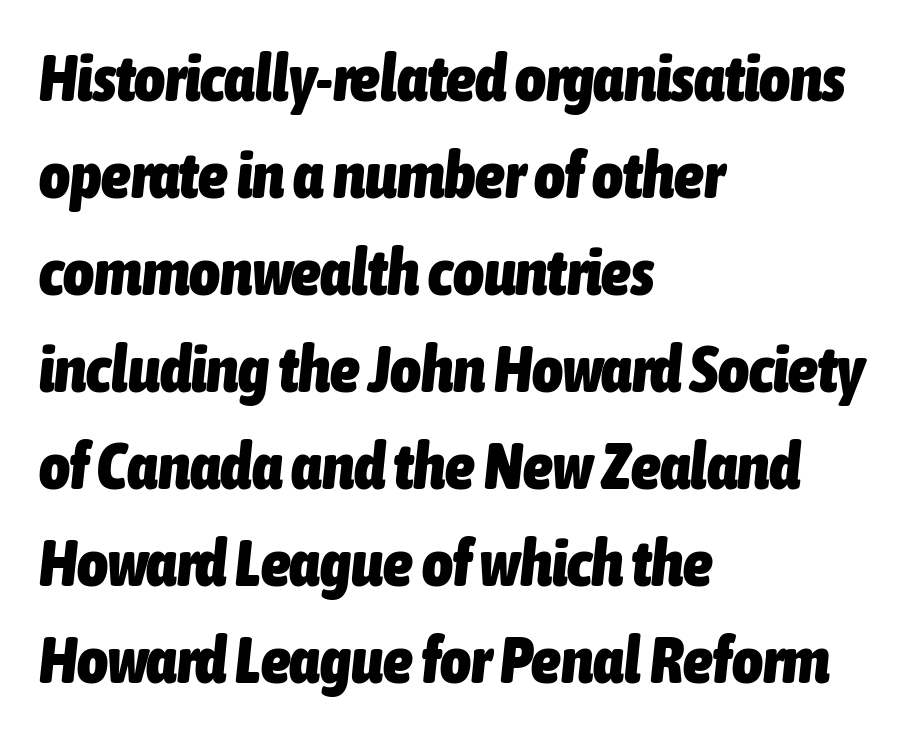
The zone under the glyphs is completely vacant. There is no visible air inserted between adjacent glyphs. The specimen reads as italic at a glance. Students, observe: this is what conventionally led text looks like.
